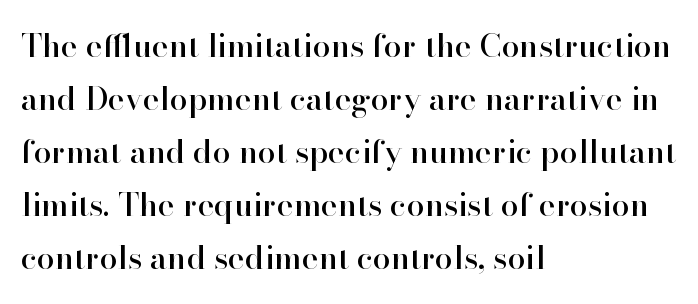
The image shows 32 px serif type, upright; set left-aligned, normal line spacing (1.66x), normal letter spacing, not underlined; high stroke contrast and a small x-height.
